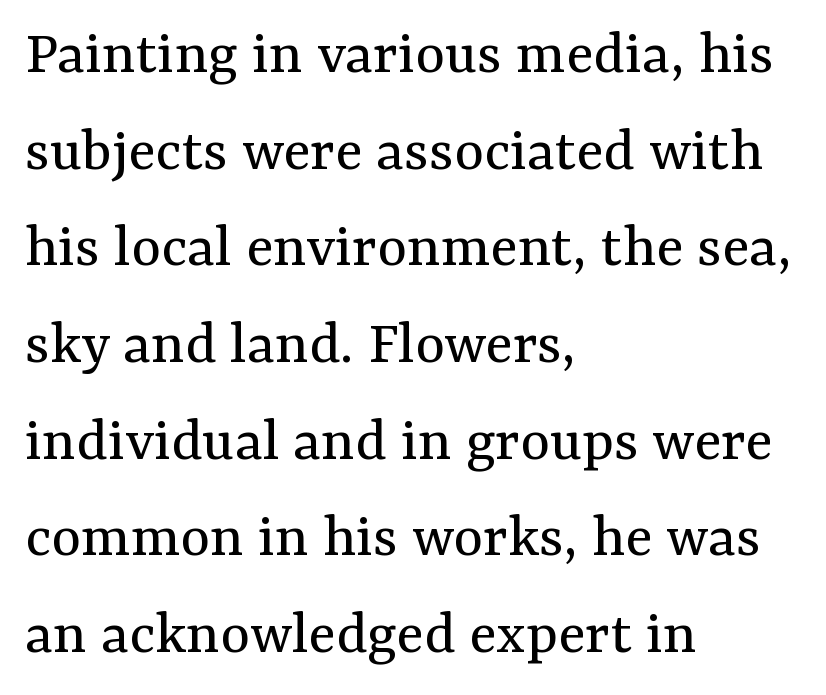
Q: Is the text bold? A: No.
Q: Is the text italic (slanted)? A: No, it is upright.
Q: Is the typeface a serif or a sans-serif typeface? A: Serif.
Q: Is the text underlined? A: No.
Q: How is the paragraph aligned? A: Left-aligned.
Q: Is the spacing between letters normal or unusually wide? A: Normal.
Q: Is the spacing between lines tight, normal or loose? A: Normal.
Q: Width (condensed, normal, or wide)? A: Normal.
Q: Stroke contrast? A: Medium.
Q: x-height? A: Medium.
Q: Monospaced? A: No.
